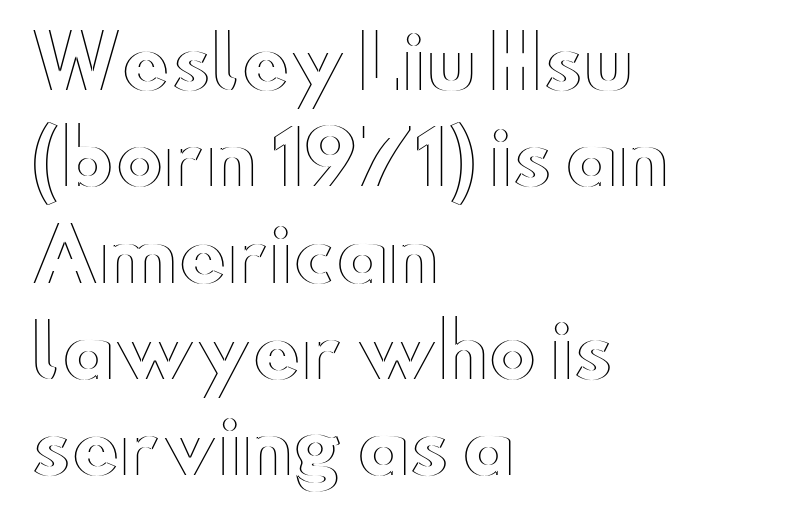
{"italic": "no", "width": "wide", "x_height": "small", "monospaced": "no", "underline": "no", "align": "left", "line_spacing": "normal", "line_spacing_ratio": 1.32, "letter_spacing": "normal", "letter_spacing_em": 0.0, "glyph_px": 73}
